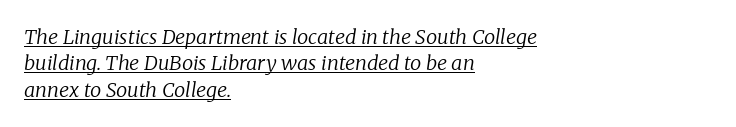
Slanted lettering throughout. Emphasis is given by a line drawn under the lettering. Baseline-to-baseline distance is the conventional proportion of letter height. Short note: letters normally spaced.
